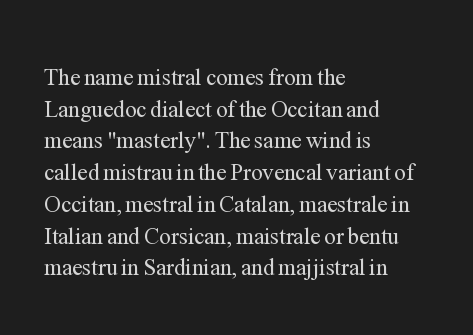
{"italic": "no", "bold": "no", "underline": "no", "align": "left", "line_spacing": "normal", "line_spacing_ratio": 1.38, "letter_spacing": "normal", "letter_spacing_em": 0.0, "glyph_px": 23}
